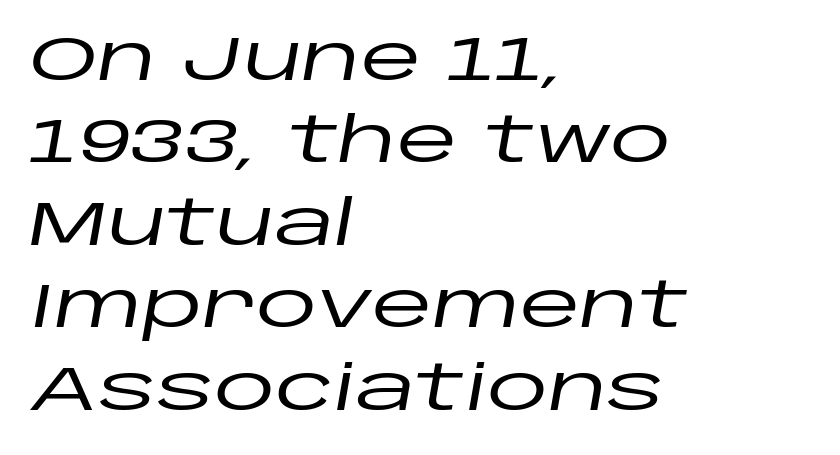
{"italic": "yes", "lean": "right", "slant_degrees": 10, "width": "wide", "stroke_contrast": "low", "x_height": "large", "monospaced": "no", "underline": "no", "align": "left", "line_spacing": "normal", "line_spacing_ratio": 1.33, "letter_spacing": "normal", "letter_spacing_em": 0.0, "glyph_px": 62}
